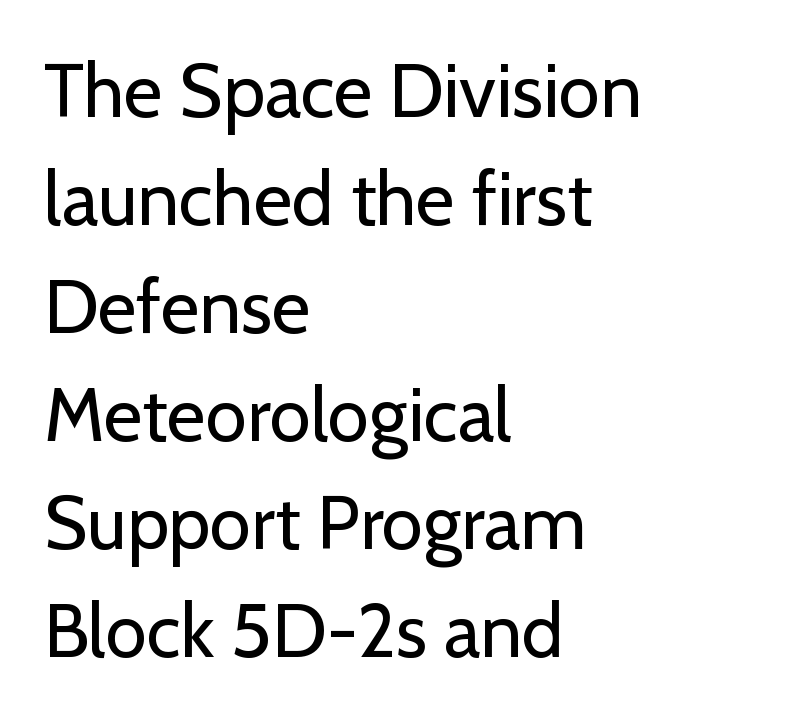
Q: Is the text bold? A: No.
Q: Is the text italic (slanted)? A: No, it is upright.
Q: Is the typeface a serif or a sans-serif typeface? A: Sans-serif.
Q: Is the text underlined? A: No.
Q: How is the paragraph aligned? A: Left-aligned.
Q: Is the spacing between letters normal or unusually wide? A: Normal.
Q: Is the spacing between lines tight, normal or loose? A: Normal.
Q: Width (condensed, normal, or wide)? A: Normal.
Q: Stroke contrast? A: Low.
Q: x-height? A: Medium.
Q: Monospaced? A: No.
